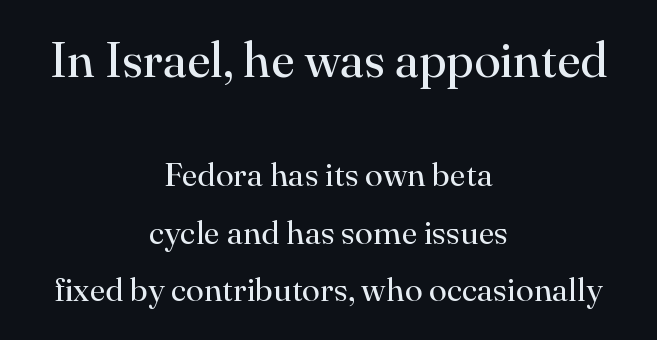
Q: Is the text bold? A: No.
Q: Is the text italic (slanted)? A: No, it is upright.
Q: Is the typeface a serif or a sans-serif typeface? A: Serif.
Q: Is the text underlined? A: No.
Q: How is the paragraph aligned? A: Centered.
Q: Is the spacing between letters normal or unusually wide? A: Normal.
Q: Which block of text is set in a larger size, the first (top) or the second (bottom)? A: The first (top) one.
Q: Width (condensed, normal, or wide)? A: Normal.
Q: Stroke contrast? A: High.
Q: x-height? A: Small.
Q: Monospaced? A: No.
